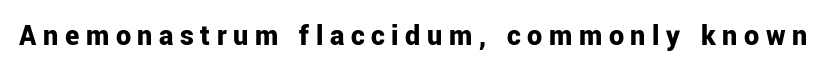
The image shows 30 px bold sans-serif type, upright; set unusually wide letter spacing (+0.22 em), not underlined; low stroke contrast and a medium x-height.
